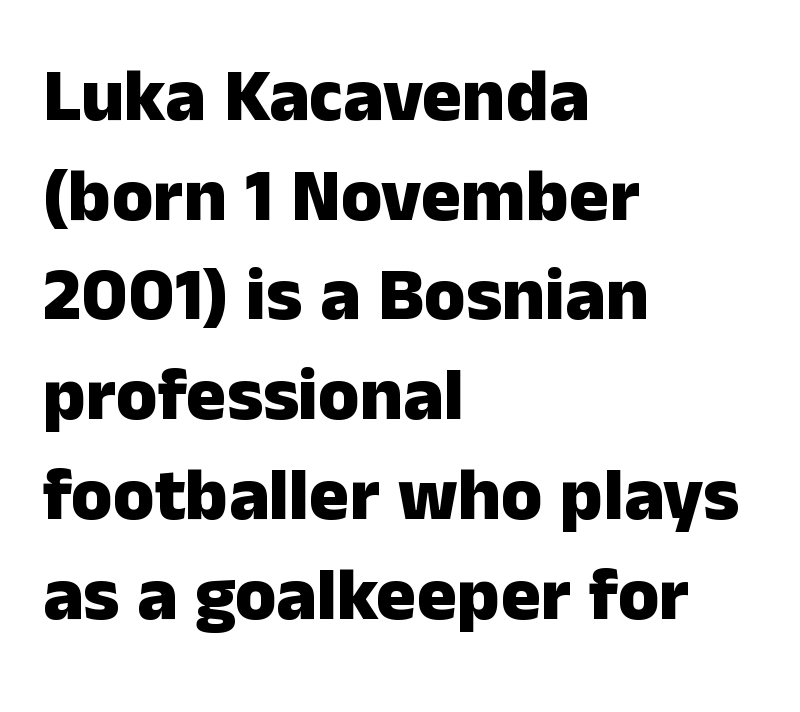
Students, observe: this is what conventionally led text looks like. This rendering employs a face without finishing strokes, i.e., a sans-serif. You could not count columns in this text — the font is proportionally spaced. Words float on clear page, feet unadorned. Line starts are locked; line ends wander.
